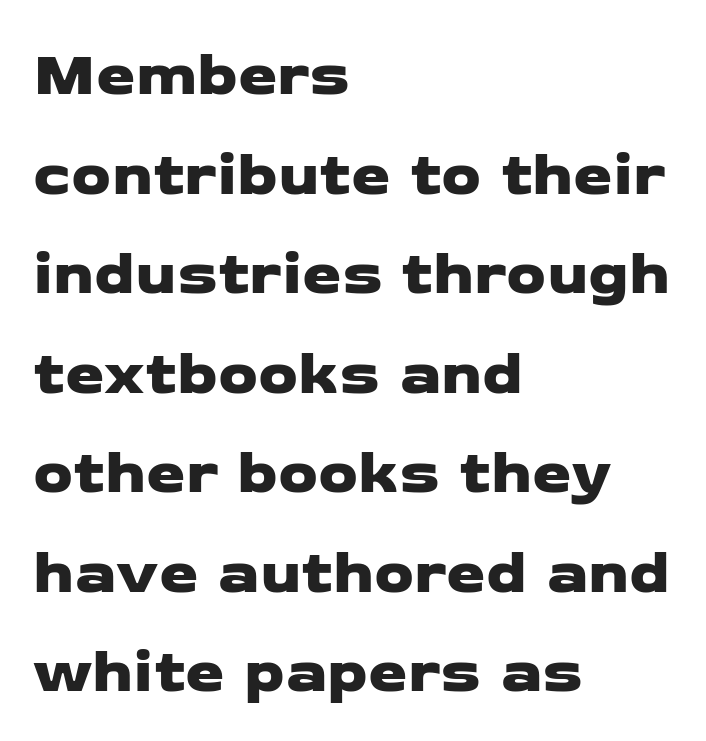
{"serif": "no", "width": "wide", "stroke_contrast": "low", "x_height": "medium", "monospaced": "no", "underline": "no", "align": "left", "line_spacing": "normal", "line_spacing_ratio": 1.58, "letter_spacing": "normal", "letter_spacing_em": 0.0, "glyph_px": 63}
